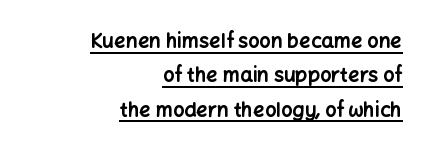
Q: Is the text bold? A: Yes.
Q: Is the text italic (slanted)? A: No, it is upright.
Q: Is the text underlined? A: Yes.
Q: How is the paragraph aligned? A: Right-aligned.
Q: Is the spacing between letters normal or unusually wide? A: Normal.
